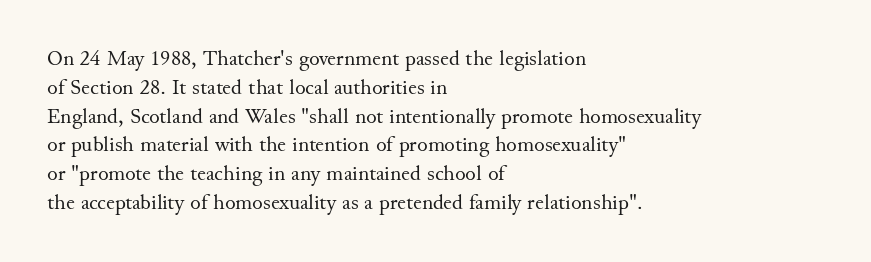
No extra ink here — the face is not bold. The ragged edge is on the right, which tells us the setting is flush left. Decoration check: the copy has no underline. Between one letter and the next there's only the usual sliver of space. No italicization has been applied; the sample stays upright. Successive baselines arrive at the customary interval.
